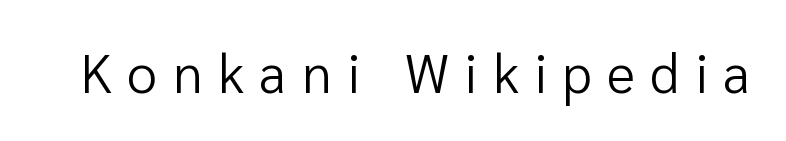
Q: Is the text bold? A: No.
Q: Is the text italic (slanted)? A: No, it is upright.
Q: Is the typeface a serif or a sans-serif typeface? A: Sans-serif.
Q: Is the text underlined? A: No.
Q: Is the spacing between letters normal or unusually wide? A: Unusually wide.
Q: Width (condensed, normal, or wide)? A: Normal.
Q: Stroke contrast? A: Low.
Q: x-height? A: Medium.
Q: Monospaced? A: No.
